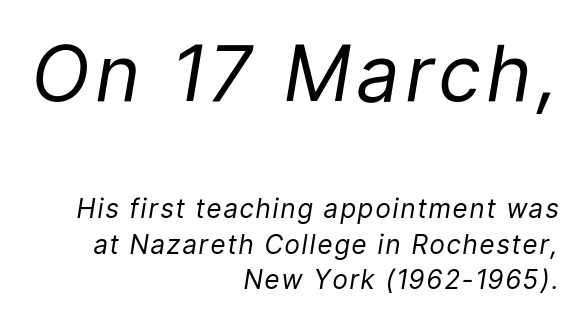
Q: Is the text bold? A: No.
Q: Is the text italic (slanted)? A: Yes, it leans right by about 9 degrees.
Q: Is the text underlined? A: No.
Q: How is the paragraph aligned? A: Right-aligned.
Q: Is the spacing between lines tight, normal or loose? A: Normal.
Q: Which block of text is set in a larger size, the first (top) or the second (bottom)? A: The first (top) one.
Q: Width (condensed, normal, or wide)? A: Condensed.
Q: Stroke contrast? A: Low.
Q: x-height? A: Medium.
Q: Monospaced? A: No.
